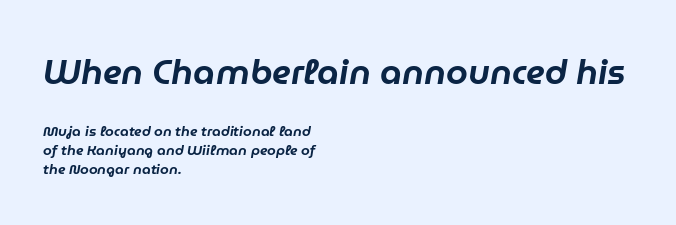
The image shows 35 px text type, italic (leaning right); set left-aligned, normal line spacing (1.37x), normal letter spacing, not underlined; the first (top) block is 2.5x larger; low stroke contrast and a medium x-height.
